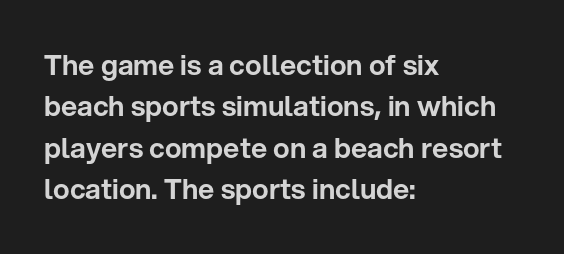
Left-aligned paragraph, ragged on the right. Notice how the stems are strictly vertical — no italics here. Varying glyph widths throughout — classic text-font behaviour. This block has exactly the height ordinary leading produces. Stroke terminals: plain, sans-serif. Glyph-to-glyph distance matches everyday printed text.
